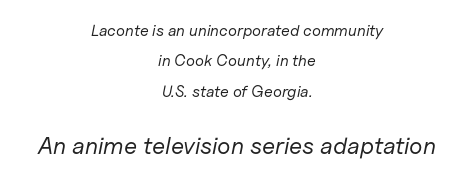
The image shows 24 px text type, italic (leaning right); set centered, loose line spacing (1.9x), normal letter spacing, not underlined; the second (bottom) block is 1.5x larger.
